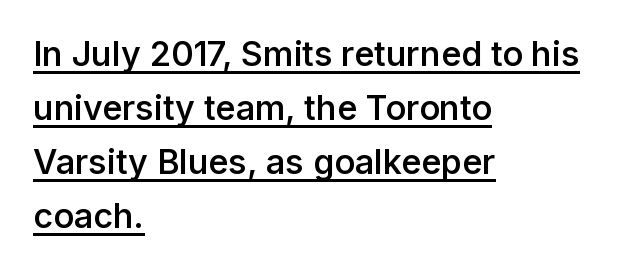
Q: Is the text bold? A: Semi-bold.
Q: Is the text italic (slanted)? A: No, it is upright.
Q: Is the typeface a serif or a sans-serif typeface? A: Sans-serif.
Q: Is the text underlined? A: Yes.
Q: How is the paragraph aligned? A: Left-aligned.
Q: Is the spacing between letters normal or unusually wide? A: Normal.
Q: Is the spacing between lines tight, normal or loose? A: Normal.
Q: Width (condensed, normal, or wide)? A: Normal.
Q: Stroke contrast? A: Low.
Q: x-height? A: Medium.
Q: Monospaced? A: No.
